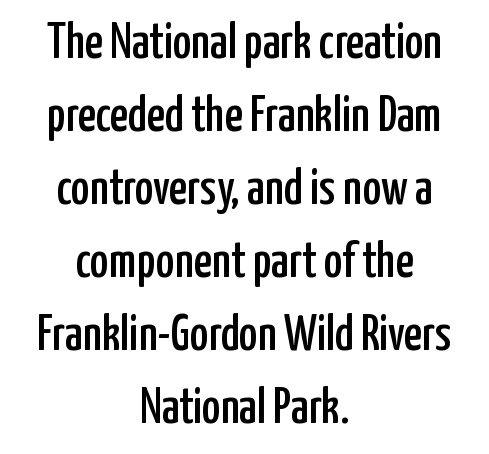
{"serif": "no", "italic": "no", "width": "condensed", "stroke_contrast": "low", "x_height": "medium", "monospaced": "no", "underline": "no", "align": "center", "line_spacing": "normal", "line_spacing_ratio": 1.46, "letter_spacing": "normal", "letter_spacing_em": 0.0, "glyph_px": 50}
